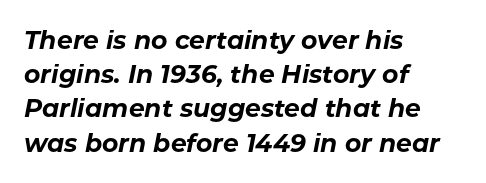
{"italic": "yes", "lean": "right", "slant_degrees": 11, "bold": "yes", "underline": "no", "align": "left", "line_spacing": "normal", "line_spacing_ratio": 1.37, "letter_spacing": "normal", "letter_spacing_em": 0.0, "glyph_px": 25}
